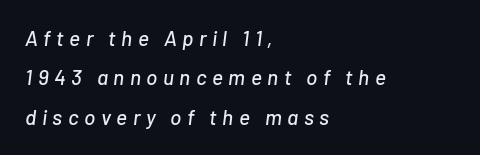
{"italic": "yes", "lean": "right", "slant_degrees": 7, "underline": "no", "align": "left", "line_spacing_ratio": 1.88, "letter_spacing": "wide", "letter_spacing_em": 0.26, "glyph_px": 21}
